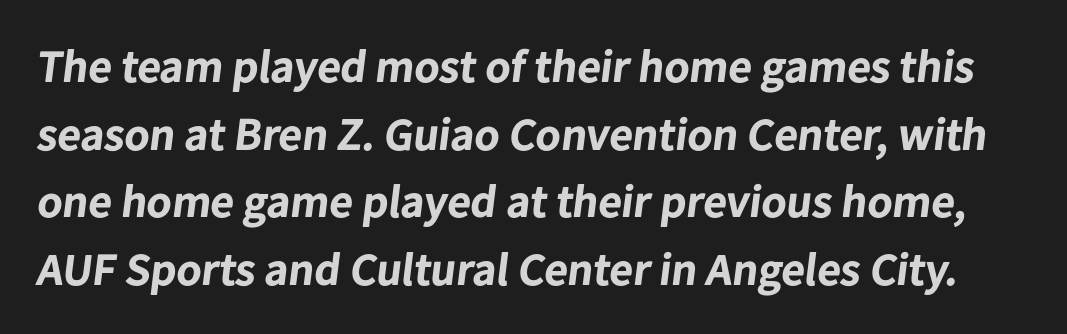
Q: Is the text bold? A: Yes.
Q: Is the typeface a serif or a sans-serif typeface? A: Sans-serif.
Q: Is the text underlined? A: No.
Q: Is the spacing between letters normal or unusually wide? A: Normal.
Q: Is the spacing between lines tight, normal or loose? A: Normal.
Q: Width (condensed, normal, or wide)? A: Normal.
Q: Stroke contrast? A: Low.
Q: x-height? A: Medium.
Q: Monospaced? A: No.
